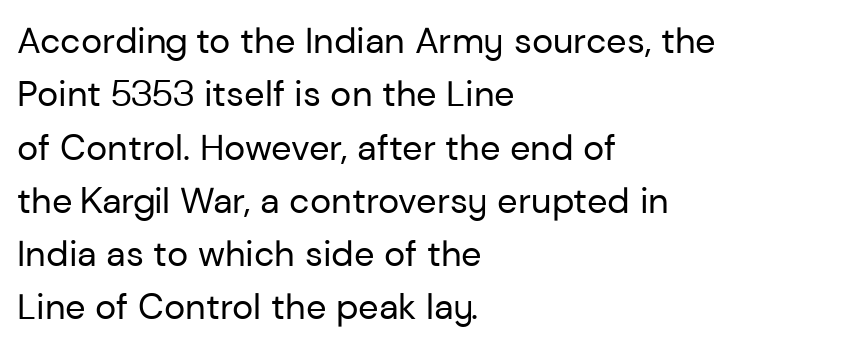
The image shows 36 px regular-weight sans-serif type, upright; set left-aligned, normal line spacing (1.48x), normal letter spacing, not underlined; low stroke contrast and a medium x-height.
